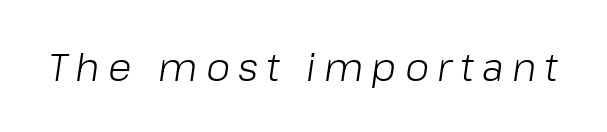
{"italic": "yes", "lean": "right", "slant_degrees": 8, "bold": "no", "weight": "light", "width": "normal", "stroke_contrast": "low", "x_height": "medium", "monospaced": "no", "underline": "no", "letter_spacing": "wide", "letter_spacing_em": 0.21, "glyph_px": 39}
